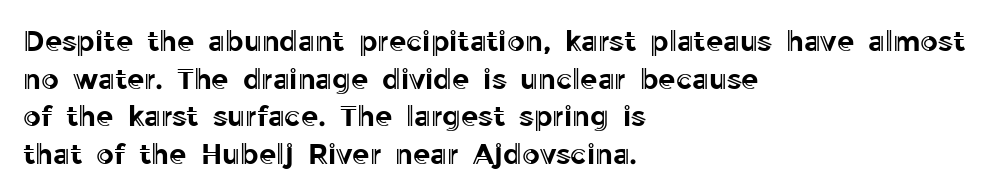
Q: Is the text italic (slanted)? A: No, it is upright.
Q: Is the text underlined? A: No.
Q: How is the paragraph aligned? A: Left-aligned.
Q: Is the spacing between letters normal or unusually wide? A: Normal.
Q: Is the spacing between lines tight, normal or loose? A: Normal.
Q: Width (condensed, normal, or wide)? A: Normal.
Q: x-height? A: Medium.
Q: Monospaced? A: No.
